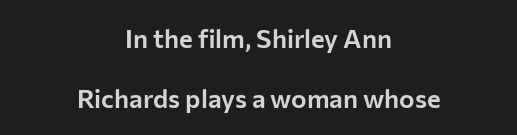
The image shows 26 px text type, upright; set centered, loose line spacing (2.3x), normal letter spacing, not underlined.
